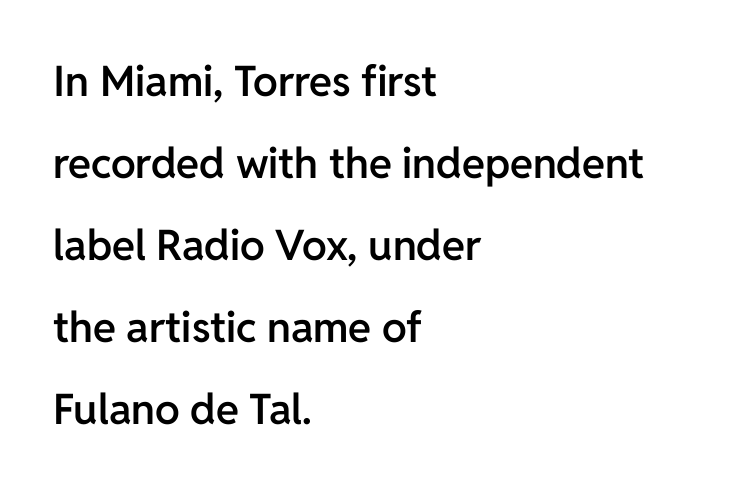
{"serif": "no", "italic": "no", "bold": "semi", "weight": "semibold", "width": "normal", "stroke_contrast": "low", "x_height": "medium", "monospaced": "no", "underline": "no", "align": "left", "line_spacing": "loose", "line_spacing_ratio": 1.95, "letter_spacing": "normal", "letter_spacing_em": 0.0, "glyph_px": 42}
